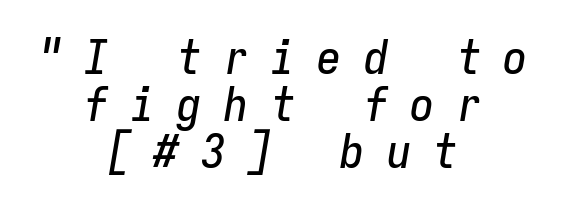
Q: Is the text italic (slanted)? A: Yes, it leans right by about 9 degrees.
Q: Is the text underlined? A: No.
Q: How is the paragraph aligned? A: Centered.
Q: Is the spacing between letters normal or unusually wide? A: Unusually wide.
Q: Is the spacing between lines tight, normal or loose? A: Tight.
Q: Width (condensed, normal, or wide)? A: Condensed.
Q: Stroke contrast? A: Low.
Q: x-height? A: Medium.
Q: Monospaced? A: Yes.
